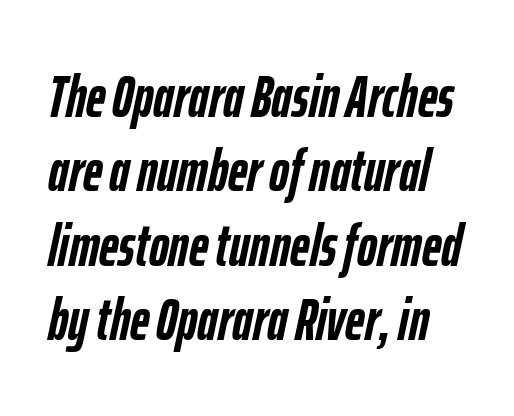
Q: Is the text bold? A: Yes.
Q: Is the text italic (slanted)? A: Yes, it leans right by about 12 degrees.
Q: Is the text underlined? A: No.
Q: Is the spacing between letters normal or unusually wide? A: Normal.
Q: Width (condensed, normal, or wide)? A: Condensed.
Q: Stroke contrast? A: Low.
Q: x-height? A: Medium.
Q: Monospaced? A: No.
